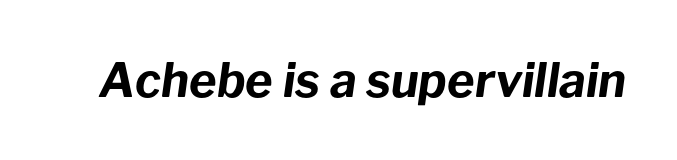
Words appear dense and cohesive because spacing is normal. These lines are rendered in a variable-pitch font. The passage shown leans; its letterforms are oblique. Each glyph is drawn with heavy, bold strokes. Letters rest on an invisible, unmarked baseline.
